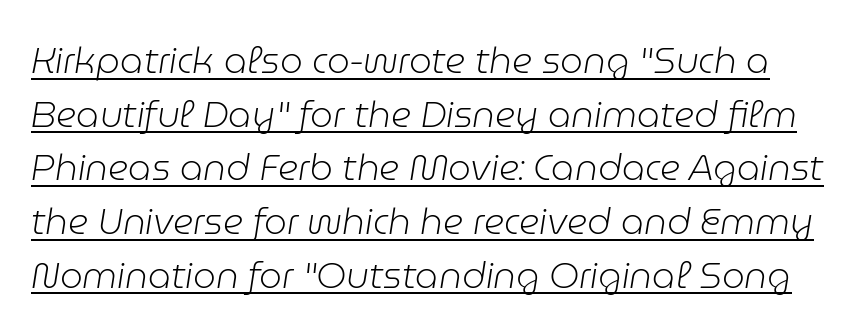
{"italic": "yes", "lean": "right", "slant_degrees": 9, "bold": "no", "weight": "light", "width": "normal", "stroke_contrast": "low", "x_height": "medium", "monospaced": "no", "underline": "yes", "line_spacing": "normal", "line_spacing_ratio": 1.49, "letter_spacing": "normal", "letter_spacing_em": 0.0, "glyph_px": 36}
